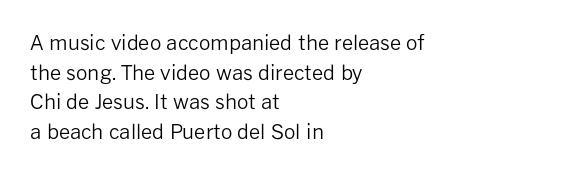
{"italic": "no", "bold": "no", "underline": "no", "align": "left", "line_spacing": "normal", "line_spacing_ratio": 1.48, "letter_spacing": "normal", "letter_spacing_em": 0.0, "glyph_px": 20}
